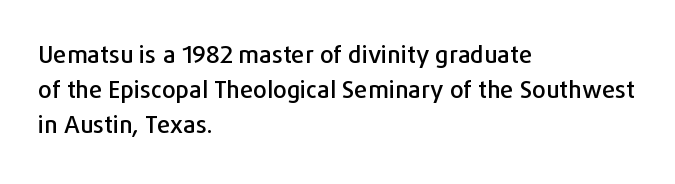
Q: Is the text italic (slanted)? A: No, it is upright.
Q: Is the text underlined? A: No.
Q: How is the paragraph aligned? A: Left-aligned.
Q: Is the spacing between letters normal or unusually wide? A: Normal.
Q: Is the spacing between lines tight, normal or loose? A: Normal.
